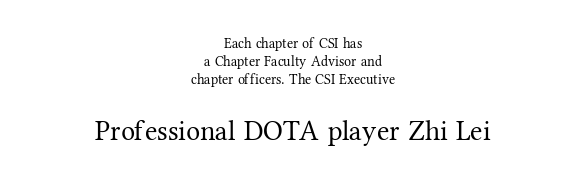
Centered paragraph, ragged on both sides. Bigger letters appear in the bottom chunk; the top chunk is reduced. Does extra space separate the letters? No, they use regular spacing. Any mark beneath the type? The region is blank. Vertical strokes here are truly vertical.
